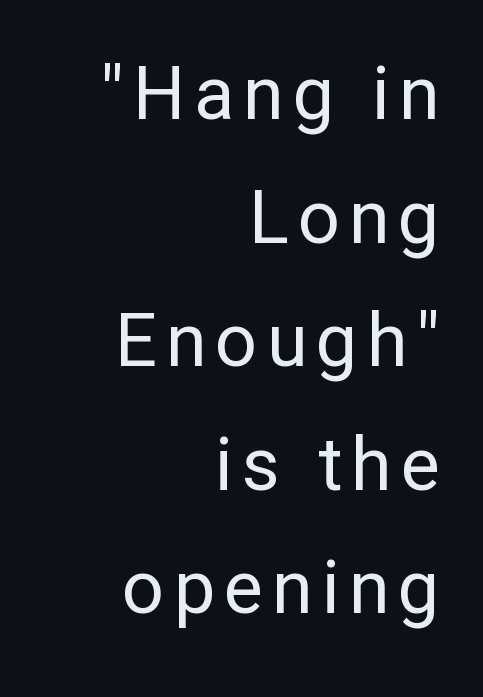
Check the space under the baseline: it is left empty. Stroke terminals: plain, sans-serif. Compared with a typical body face, this is equally light or lighter still. Vertical spacing — default.
